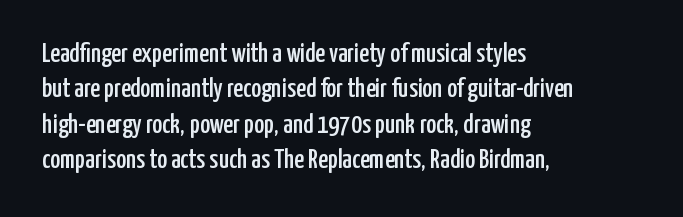
Q: Is the text italic (slanted)? A: No, it is upright.
Q: Is the text underlined? A: No.
Q: How is the paragraph aligned? A: Left-aligned.
Q: Is the spacing between letters normal or unusually wide? A: Normal.
Q: Is the spacing between lines tight, normal or loose? A: Normal.
